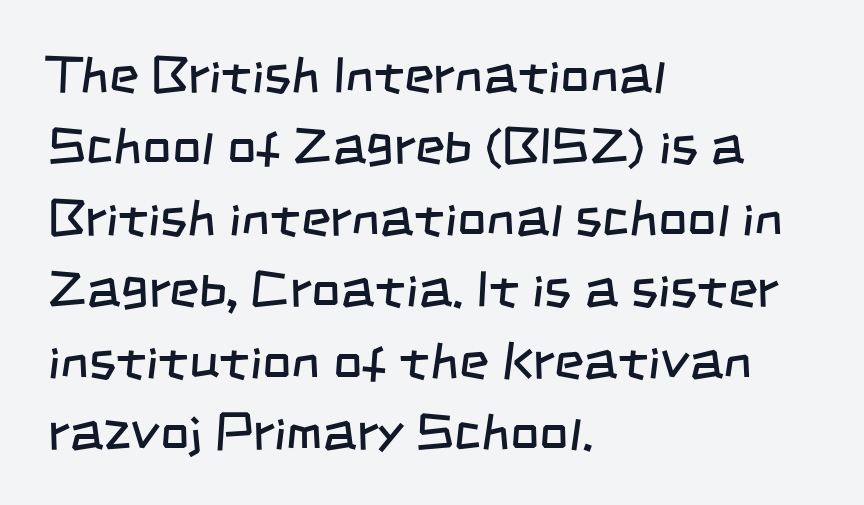
Q: Is the text bold? A: No.
Q: Is the typeface a serif or a sans-serif typeface? A: Sans-serif.
Q: Is the text underlined? A: No.
Q: How is the paragraph aligned? A: Left-aligned.
Q: Is the spacing between letters normal or unusually wide? A: Normal.
Q: Is the spacing between lines tight, normal or loose? A: Normal.
Q: Width (condensed, normal, or wide)? A: Condensed.
Q: Stroke contrast? A: Low.
Q: x-height? A: Large.
Q: Monospaced? A: No.
